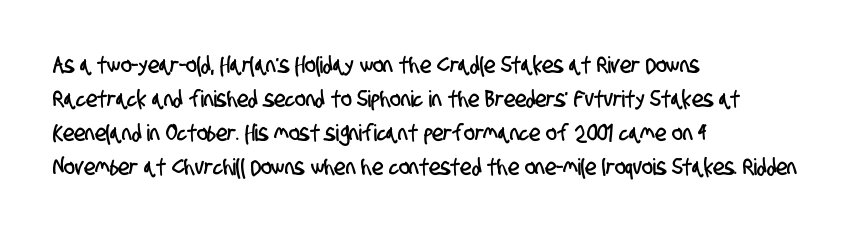
Honestly, the row spacing looks completely unremarkable. The setting favours the left margin, as ordinary paragraphs usually do. There is no visible air inserted between adjacent glyphs. Rule under the text: the space is simply empty.
